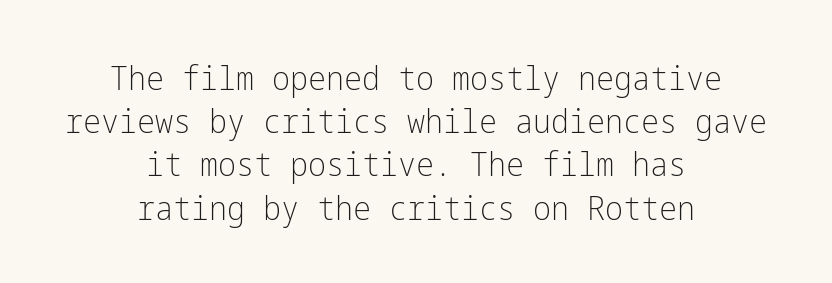
Q: Is the text bold? A: No.
Q: Is the text italic (slanted)? A: No, it is upright.
Q: Is the typeface a serif or a sans-serif typeface? A: Sans-serif.
Q: Is the text underlined? A: No.
Q: How is the paragraph aligned? A: Centered.
Q: Is the spacing between letters normal or unusually wide? A: Normal.
Q: Is the spacing between lines tight, normal or loose? A: Normal.
Q: Width (condensed, normal, or wide)? A: Condensed.
Q: Stroke contrast? A: Low.
Q: x-height? A: Medium.
